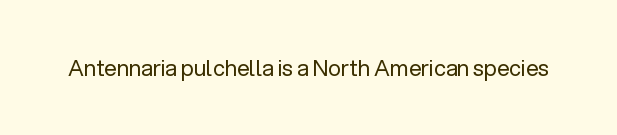
Q: Is the text bold? A: No.
Q: Is the text italic (slanted)? A: No, it is upright.
Q: Is the text underlined? A: No.
Q: Is the spacing between letters normal or unusually wide? A: Normal.
